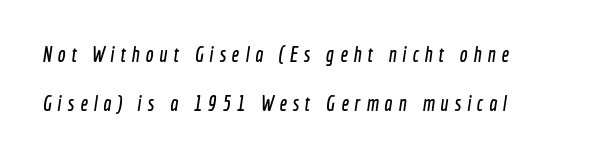
The compositor pushed each line to the left boundary. Beneath every word, the page is bare. What's the leading like? Stretched, with rows far apart. Substantial extra tracking has been applied to these lines.
